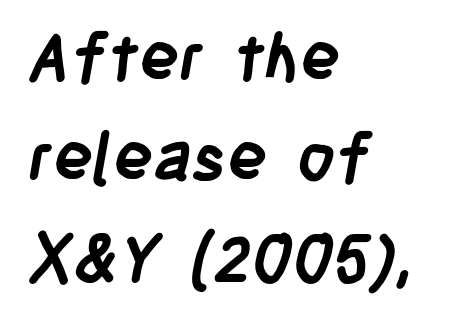
The image shows 66 px semibold, condensed sans-serif type; set left-aligned, normal line spacing (1.52x), normal letter spacing, not underlined; low stroke contrast and a large x-height.
